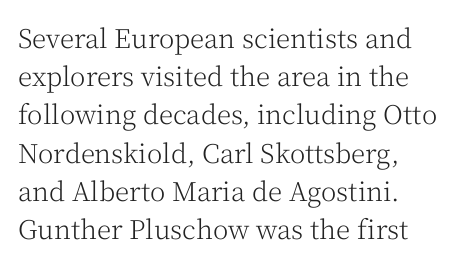
The image shows 26 px text type, upright; set left-aligned, normal line spacing (1.47x), normal letter spacing, not underlined.
